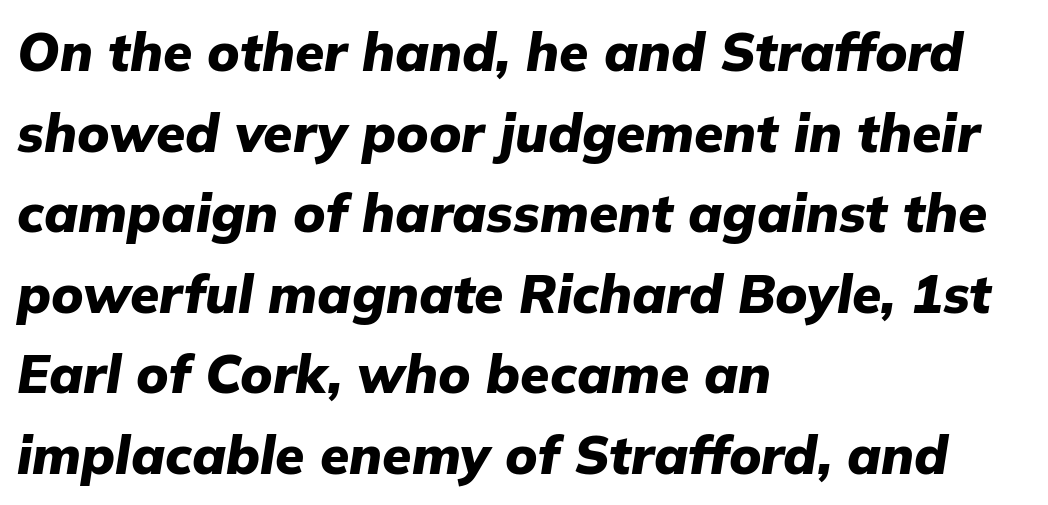
The image shows 53 px heavy type, italic (leaning right); set left-aligned, normal line spacing (1.52x), normal letter spacing, not underlined; low stroke contrast and a medium x-height.
